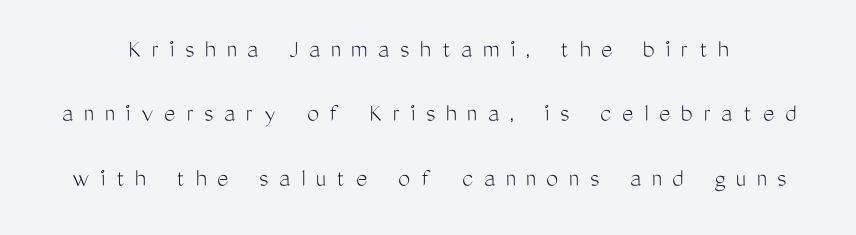
Q: Is the text bold? A: No.
Q: Is the text italic (slanted)? A: No, it is upright.
Q: Is the text underlined? A: No.
Q: Is the spacing between letters normal or unusually wide? A: Unusually wide.
Q: Is the spacing between lines tight, normal or loose? A: Loose.
